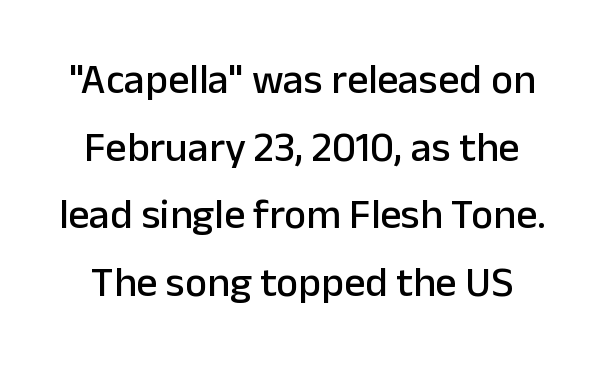
It's the straight-up-and-down kind of type. The line texture is even and compact thanks to regular tracking. The type family on display is of the sans-serif kind. Looks like regular typesetting: each glyph gets only the width it needs. The leading is moderate, giving the passage an even texture. The area under the type is left untouched.
